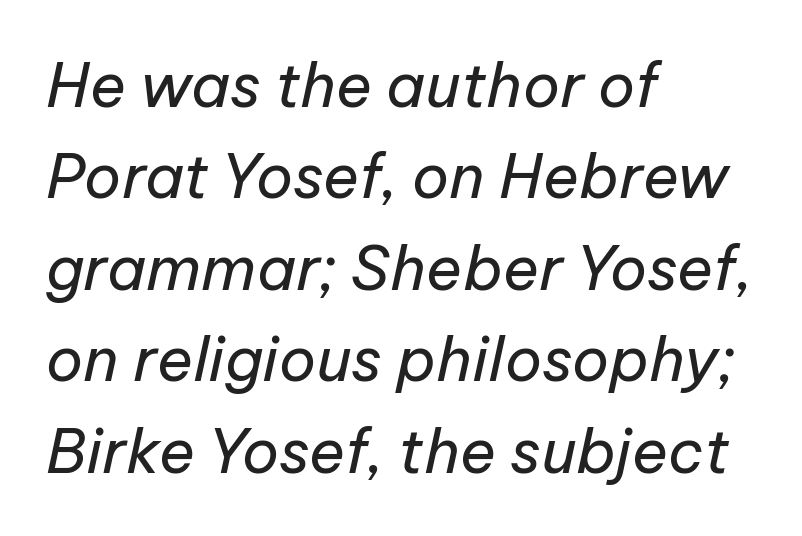
Q: Is the text bold? A: No.
Q: Is the text italic (slanted)? A: Yes, it leans right by about 12 degrees.
Q: Is the text underlined? A: No.
Q: How is the paragraph aligned? A: Left-aligned.
Q: Is the spacing between letters normal or unusually wide? A: Normal.
Q: Is the spacing between lines tight, normal or loose? A: Normal.
Q: Width (condensed, normal, or wide)? A: Normal.
Q: Stroke contrast? A: Low.
Q: x-height? A: Medium.
Q: Monospaced? A: No.
